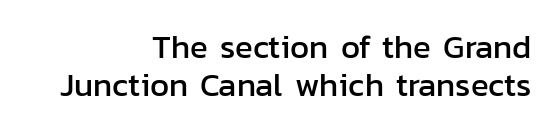
Varying glyph widths throughout — classic text-font behaviour. Honestly, the letter spacing is just normal — you wouldn't notice it. The glyphs in this specimen are sans serif. Lines of text with bare space underneath. Posture: upright roman.
